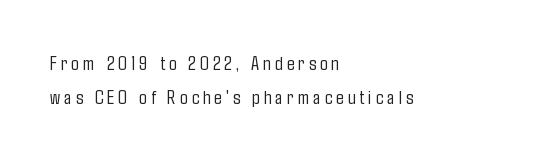
Q: Is the text bold? A: No.
Q: Is the text italic (slanted)? A: No, it is upright.
Q: Is the text underlined? A: No.
Q: How is the paragraph aligned? A: Left-aligned.
Q: Is the spacing between letters normal or unusually wide? A: Unusually wide.
